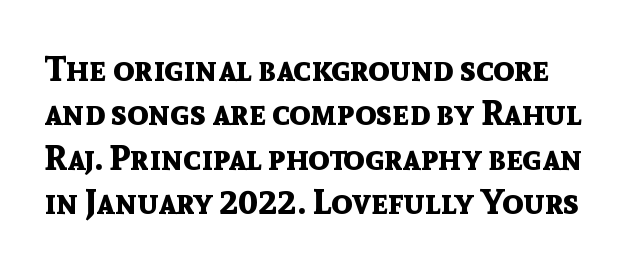
The image shows 35 px bold sans-serif type, upright; set normal line spacing (1.27x), normal letter spacing, not underlined; a medium x-height.
